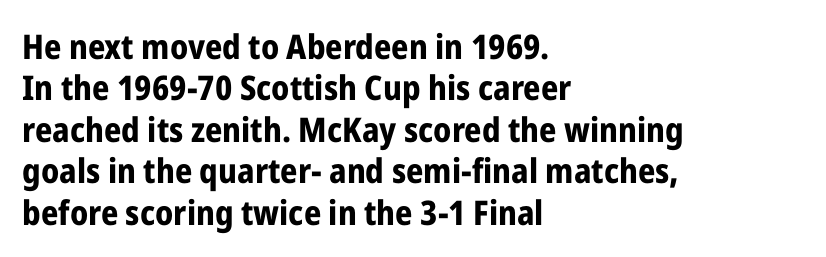
{"serif": "no", "italic": "no", "bold": "yes", "weight": "bold", "width": "condensed", "stroke_contrast": "low", "x_height": "medium", "monospaced": "no", "underline": "no", "align": "left", "line_spacing_ratio": 1.22, "letter_spacing": "normal", "letter_spacing_em": 0.0, "glyph_px": 34}
